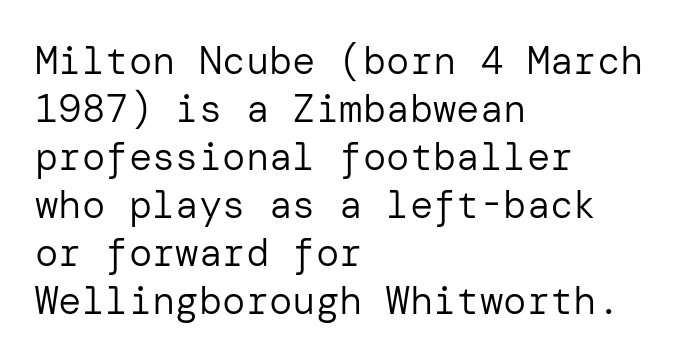
{"serif": "no", "italic": "no", "bold": "no", "weight": "regular", "width": "normal", "stroke_contrast": "low", "x_height": "medium", "underline": "no", "align": "left", "line_spacing_ratio": 1.23, "letter_spacing": "normal", "letter_spacing_em": 0.0, "glyph_px": 39}
